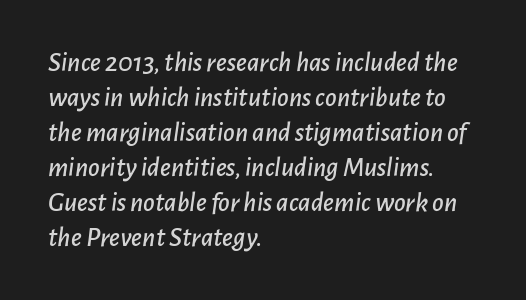
Q: Is the text italic (slanted)? A: Yes, it leans right by about 7 degrees.
Q: Is the text underlined? A: No.
Q: How is the paragraph aligned? A: Left-aligned.
Q: Is the spacing between letters normal or unusually wide? A: Normal.
Q: Is the spacing between lines tight, normal or loose? A: Normal.
Q: Width (condensed, normal, or wide)? A: Normal.
Q: Stroke contrast? A: Low.
Q: x-height? A: Medium.
Q: Monospaced? A: No.
